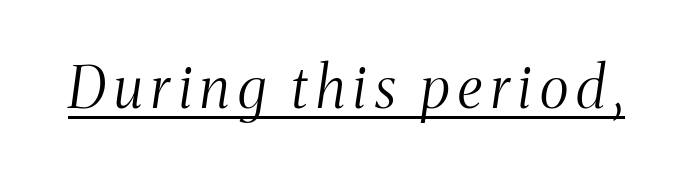
The font's italic variant was chosen for this text. Character widths vary here, with narrow letters taking less room than wide ones. A typesetter would label this face a serif. Caption: face not bold, strokes unweighted.
